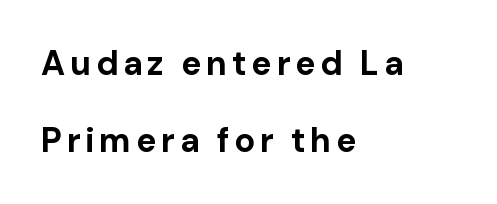
{"serif": "no", "italic": "no", "bold": "yes", "weight": "bold", "width": "normal", "stroke_contrast": "low", "x_height": "medium", "monospaced": "no", "underline": "no", "align": "left", "line_spacing": "loose", "line_spacing_ratio": 2.26, "glyph_px": 34}
